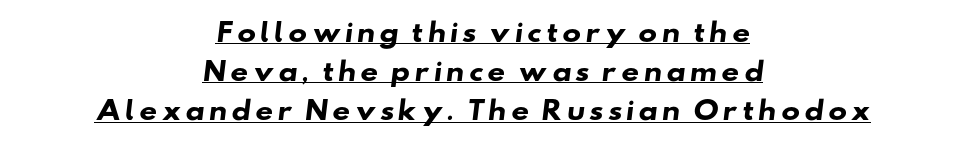
Q: Is the text bold? A: Yes.
Q: Is the text underlined? A: Yes.
Q: How is the paragraph aligned? A: Centered.
Q: Is the spacing between lines tight, normal or loose? A: Normal.
